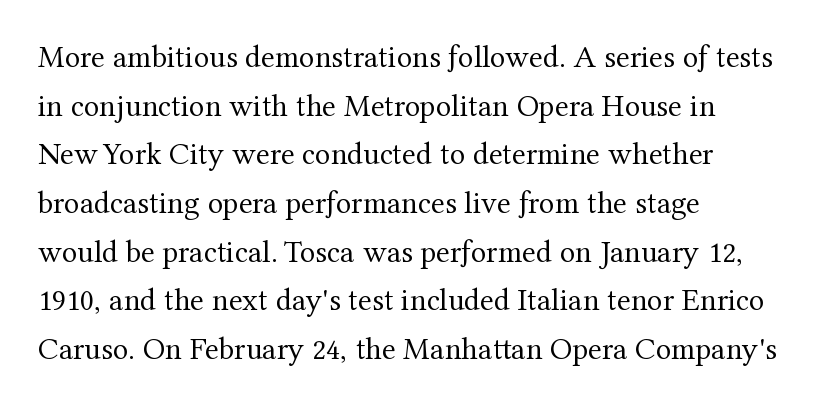
The image shows 32 px regular-weight serif type, upright; set left-aligned, normal line spacing (1.52x), normal letter spacing, not underlined; medium stroke contrast and a medium x-height.
